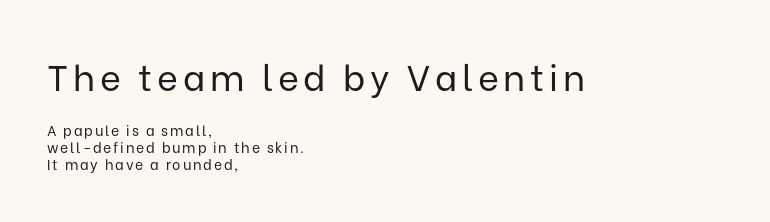
The letters advance in unequal steps, a hallmark of proportional type. Summary of weight: not heavy and not bold. The typesetter chose a ragged-right arrangement here. A typesetter would mark this as roman, not italic.
